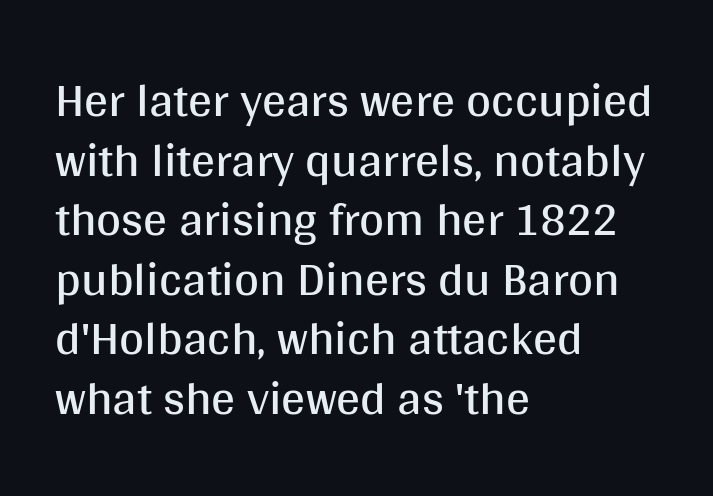
The image shows 48 px regular-weight sans-serif type, upright; set left-aligned, line spacing 1.24x, normal letter spacing, not underlined; medium stroke contrast and a large x-height.
